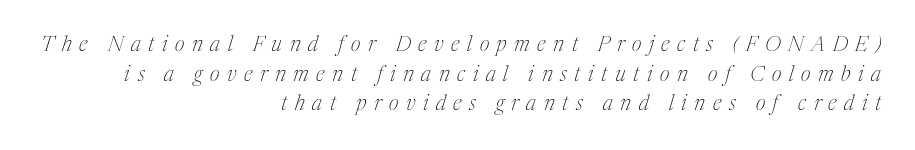
Q: Is the text bold? A: No.
Q: Is the text italic (slanted)? A: Yes, it leans right by about 17 degrees.
Q: Is the text underlined? A: No.
Q: How is the paragraph aligned? A: Right-aligned.
Q: Is the spacing between letters normal or unusually wide? A: Unusually wide.
Q: Is the spacing between lines tight, normal or loose? A: Normal.
